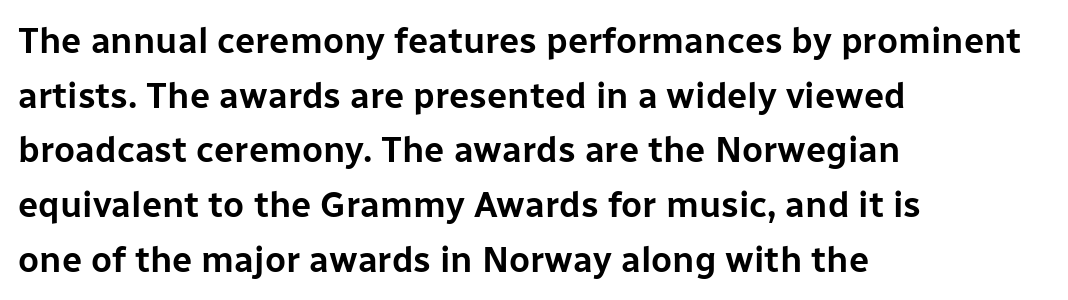
Q: Is the text italic (slanted)? A: No, it is upright.
Q: Is the typeface a serif or a sans-serif typeface? A: Sans-serif.
Q: Is the text underlined? A: No.
Q: How is the paragraph aligned? A: Left-aligned.
Q: Is the spacing between letters normal or unusually wide? A: Normal.
Q: Is the spacing between lines tight, normal or loose? A: Normal.
Q: Width (condensed, normal, or wide)? A: Normal.
Q: Stroke contrast? A: Low.
Q: x-height? A: Medium.
Q: Monospaced? A: No.
